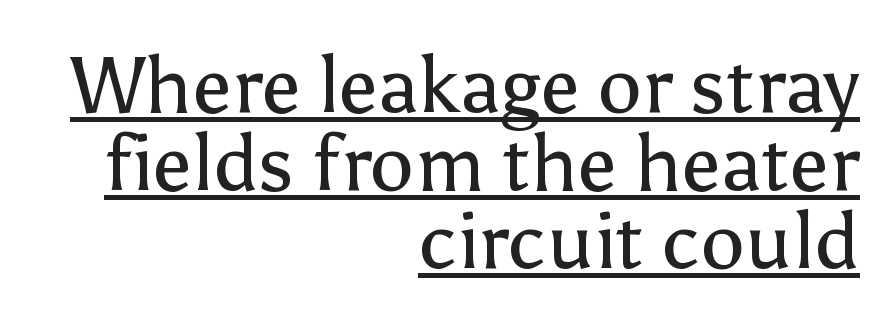
Q: Is the text bold? A: No.
Q: Is the text italic (slanted)? A: No, it is upright.
Q: Is the typeface a serif or a sans-serif typeface? A: Sans-serif.
Q: Is the text underlined? A: Yes.
Q: How is the paragraph aligned? A: Right-aligned.
Q: Is the spacing between letters normal or unusually wide? A: Normal.
Q: Is the spacing between lines tight, normal or loose? A: Tight.
Q: Width (condensed, normal, or wide)? A: Normal.
Q: Stroke contrast? A: Low.
Q: x-height? A: Medium.
Q: Monospaced? A: No.
